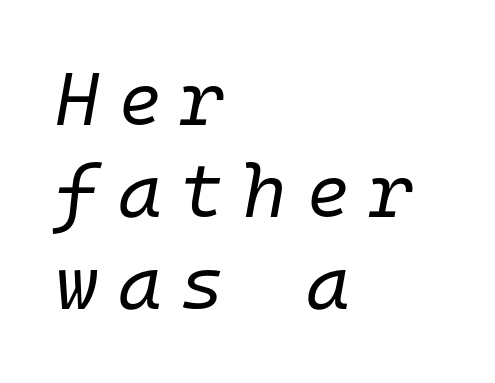
{"italic": "yes", "lean": "right", "slant_degrees": 10, "bold": "no", "weight": "regular", "width": "normal", "stroke_contrast": "low", "x_height": "medium", "monospaced": "yes", "underline": "no", "align": "left", "line_spacing_ratio": 1.23, "letter_spacing": "wide", "letter_spacing_em": 0.25, "glyph_px": 75}
